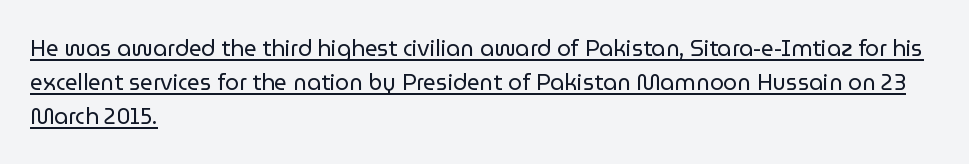
The gaps between neighbouring characters are ordinary and unremarkable. What's the leading like? Ordinary, nothing unusual. If you drew a ruler down the left edge, every line would touch it. The typography opts for an upright posture over an oblique one.
